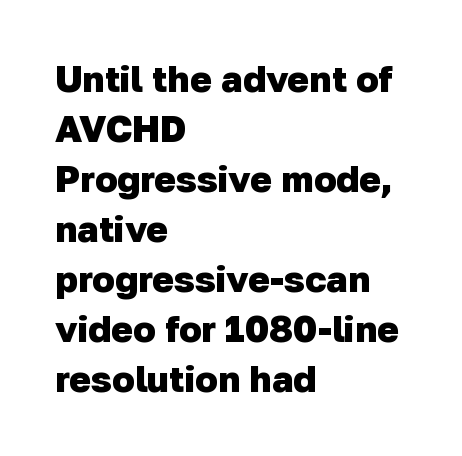
Q: Is the text bold? A: Yes.
Q: Is the typeface a serif or a sans-serif typeface? A: Sans-serif.
Q: Is the text underlined? A: No.
Q: How is the paragraph aligned? A: Left-aligned.
Q: Is the spacing between letters normal or unusually wide? A: Normal.
Q: Is the spacing between lines tight, normal or loose? A: Normal.
Q: Width (condensed, normal, or wide)? A: Normal.
Q: Stroke contrast? A: Low.
Q: x-height? A: Medium.
Q: Monospaced? A: No.
